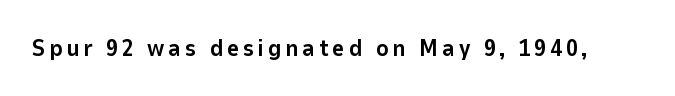
{"italic": "no", "bold": "yes", "underline": "no", "glyph_px": 24}
